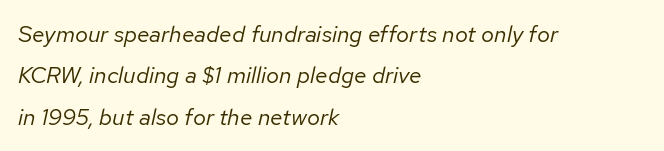
Which margin do the lines hug? The left one — the right edge is uneven. Characters are canted at an angle relative to the baseline's perpendicular. What stands out about the letter spacing? Nothing — it is the standard amount. The letters look calm and open, with moderate or lighter stems. Lines of text with bare space underneath.
